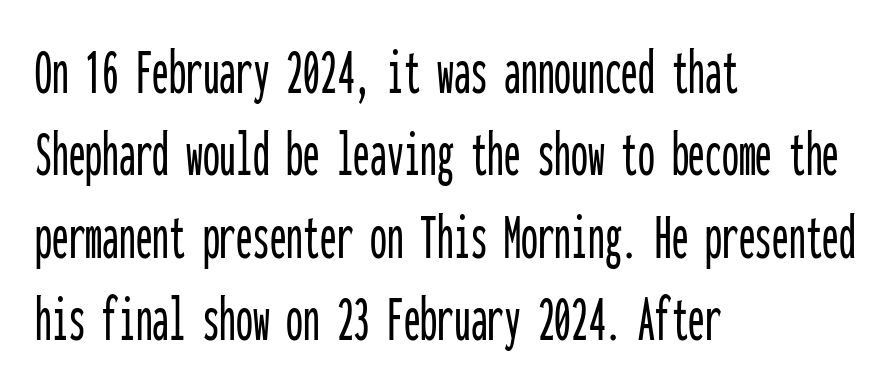
{"serif": "no", "italic": "no", "width": "condensed", "stroke_contrast": "low", "x_height": "medium", "monospaced": "yes", "underline": "no", "align": "left", "line_spacing_ratio": 1.23, "letter_spacing": "normal", "letter_spacing_em": 0.0, "glyph_px": 67}
